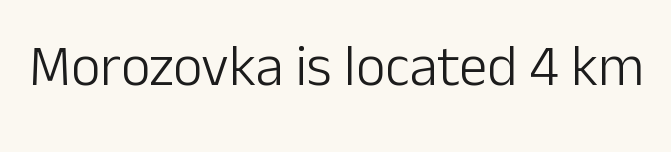
The image shows 57 px light sans-serif type, upright; set normal letter spacing, not underlined; low stroke contrast and a medium x-height.
